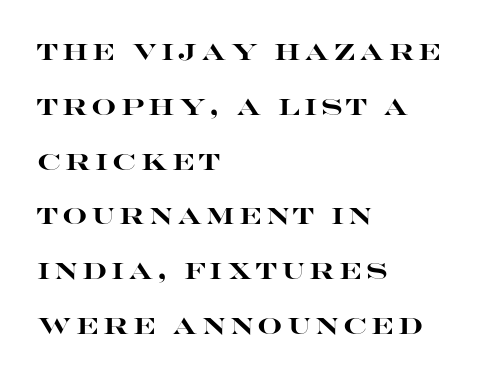
The image shows 22 px bold type, upright; set left-aligned, loose line spacing (2.49x), not underlined.
